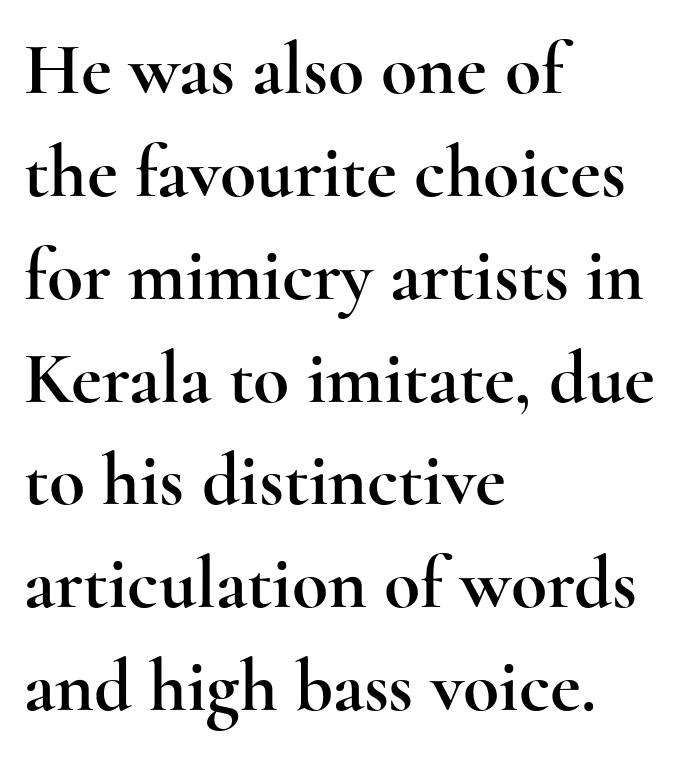
{"serif": "yes", "italic": "no", "width": "wide", "x_height": "small", "monospaced": "no", "underline": "no", "align": "left", "line_spacing": "normal", "line_spacing_ratio": 1.39, "letter_spacing": "normal", "letter_spacing_em": 0.0, "glyph_px": 74}
